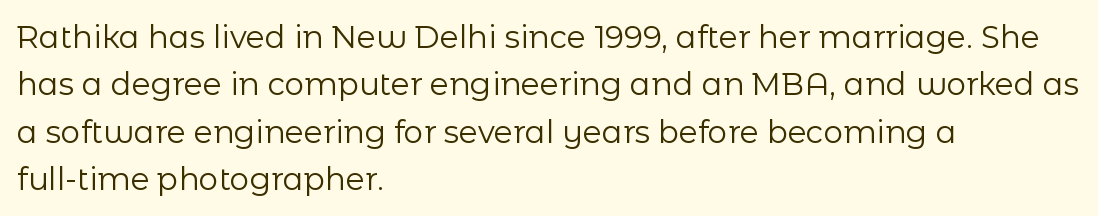
Q: Is the text bold? A: No.
Q: Is the text italic (slanted)? A: No, it is upright.
Q: Is the typeface a serif or a sans-serif typeface? A: Sans-serif.
Q: Is the text underlined? A: No.
Q: How is the paragraph aligned? A: Left-aligned.
Q: Is the spacing between letters normal or unusually wide? A: Normal.
Q: Is the spacing between lines tight, normal or loose? A: Normal.
Q: Width (condensed, normal, or wide)? A: Normal.
Q: Stroke contrast? A: Low.
Q: x-height? A: Medium.
Q: Monospaced? A: No.
